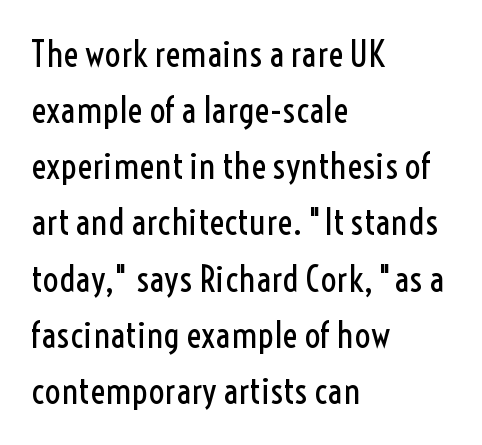
Q: Is the text bold? A: No.
Q: Is the text italic (slanted)? A: No, it is upright.
Q: Is the typeface a serif or a sans-serif typeface? A: Sans-serif.
Q: Is the text underlined? A: No.
Q: How is the paragraph aligned? A: Left-aligned.
Q: Is the spacing between letters normal or unusually wide? A: Normal.
Q: Is the spacing between lines tight, normal or loose? A: Normal.
Q: Width (condensed, normal, or wide)? A: Condensed.
Q: x-height? A: Medium.
Q: Monospaced? A: No.
